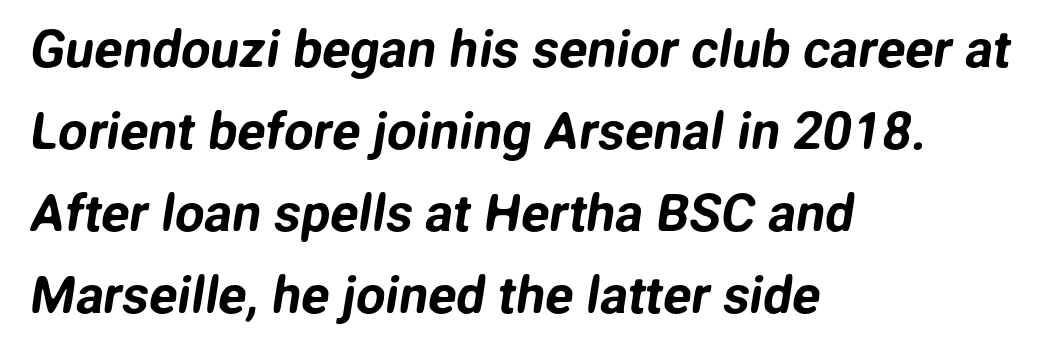
Q: Is the typeface a serif or a sans-serif typeface? A: Sans-serif.
Q: Is the text underlined? A: No.
Q: How is the paragraph aligned? A: Left-aligned.
Q: Is the spacing between letters normal or unusually wide? A: Normal.
Q: Is the spacing between lines tight, normal or loose? A: Normal.
Q: Width (condensed, normal, or wide)? A: Normal.
Q: Stroke contrast? A: Low.
Q: x-height? A: Medium.
Q: Monospaced? A: No.
